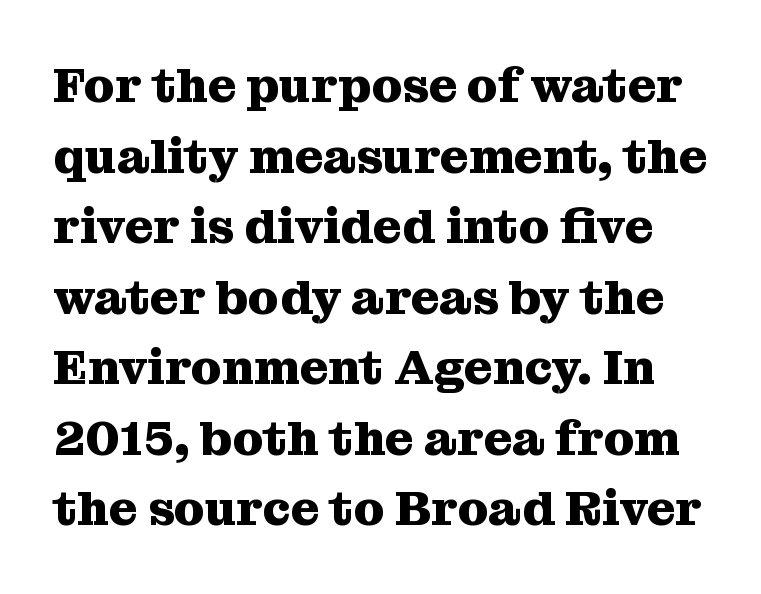
{"serif": "yes", "italic": "no", "bold": "yes", "weight": "heavy", "width": "normal", "stroke_contrast": "medium", "x_height": "medium", "monospaced": "no", "underline": "no", "line_spacing": "normal", "line_spacing_ratio": 1.44, "letter_spacing": "normal", "letter_spacing_em": 0.0, "glyph_px": 49}
